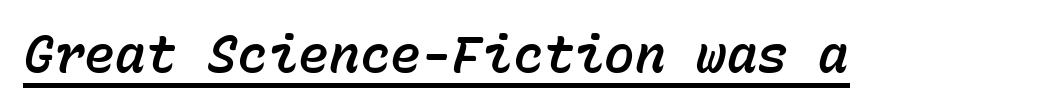
The lettering tilts uniformly, giving the passage an italic look. Beneath each row of characters lies a ruled line. Nobody touched the tracking dial on this one. The passage shown is typed in a monospace face where columns stay perfectly aligned.
